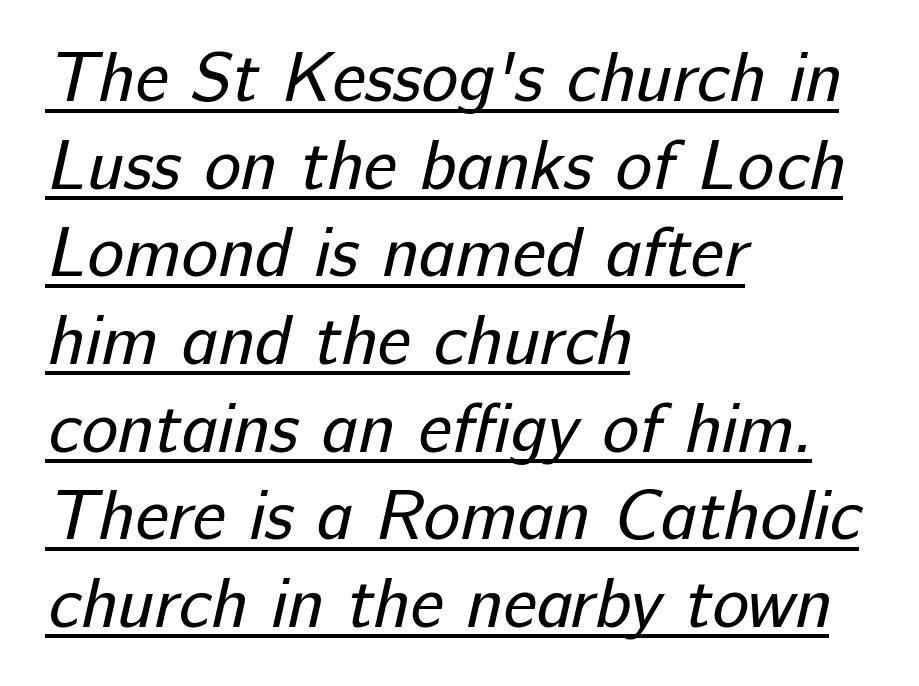
The image shows 69 px regular-weight sans-serif type; set left-aligned, normal line spacing (1.27x), normal letter spacing, underlined; low stroke contrast and a medium x-height.
